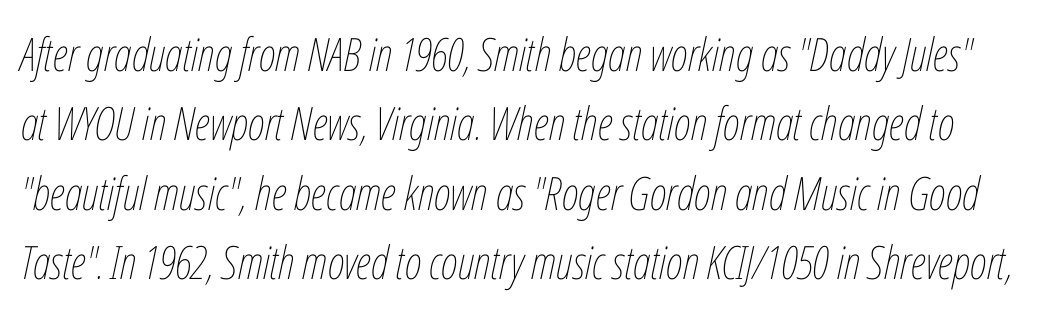
{"italic": "yes", "lean": "right", "slant_degrees": 12, "bold": "no", "weight": "thin", "width": "condensed", "stroke_contrast": "low", "x_height": "medium", "monospaced": "no", "underline": "no", "line_spacing": "normal", "line_spacing_ratio": 1.51, "letter_spacing": "normal", "letter_spacing_em": 0.0, "glyph_px": 46}
